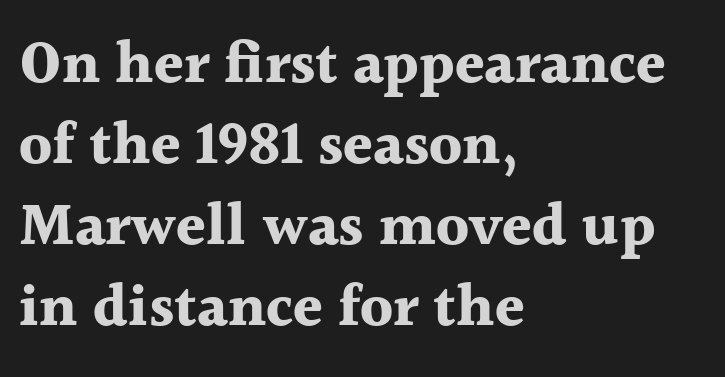
Plain, unruled lines of type. Nobody touched the tracking dial on this one. Ordinary non-slanted type is in use. Compared with an ordinary text face, these strokes are far heavier — a full bold.
